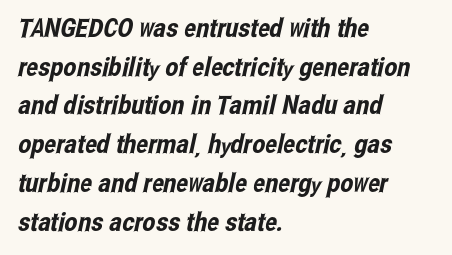
The image shows 26 px text type; set left-aligned, normal line spacing (1.49x), normal letter spacing, not underlined.
